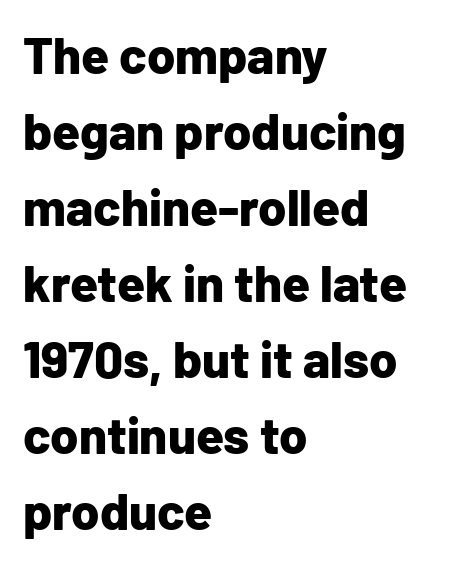
{"serif": "no", "italic": "no", "bold": "yes", "weight": "bold", "width": "normal", "stroke_contrast": "low", "x_height": "medium", "monospaced": "no", "underline": "no", "align": "left", "line_spacing": "normal", "line_spacing_ratio": 1.49, "letter_spacing": "normal", "letter_spacing_em": 0.0, "glyph_px": 51}
